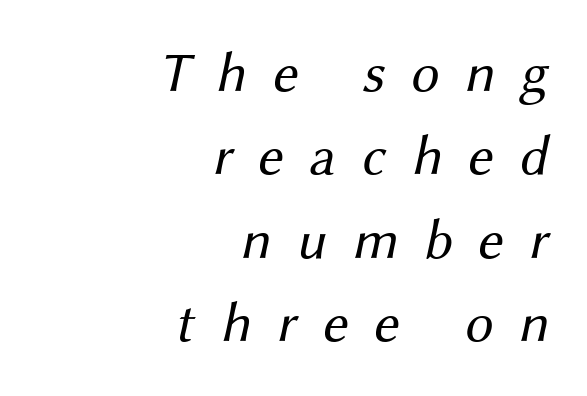
All the whitespace from short lines collects on the left. This sample uses a sans-serif face. No word sits above an underline. Display-style spreading of the glyphs; the letterfit is very open. Proportional: the letters do not fall into vertical columns.
